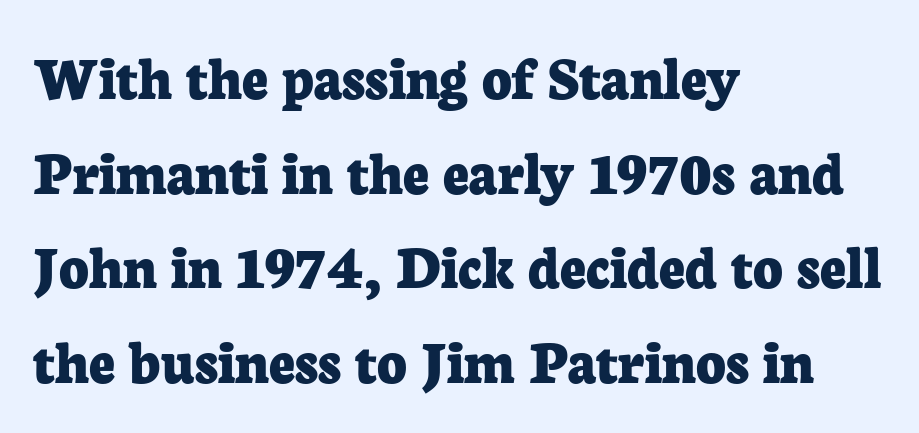
The image shows 64 px bold serif type, upright; set left-aligned, normal line spacing (1.48x), normal letter spacing, not underlined; low stroke contrast and a medium x-height.
